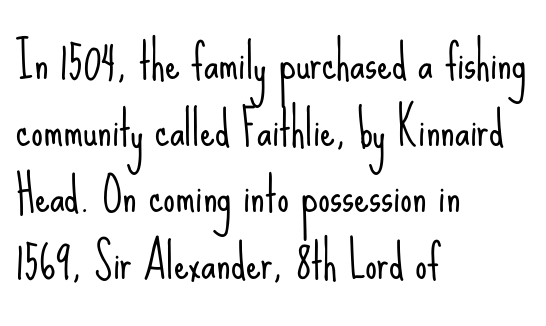
The image shows 47 px light, condensed sans-serif type, upright; set left-aligned, normal line spacing (1.42x), normal letter spacing, not underlined; low stroke contrast and a small x-height.
